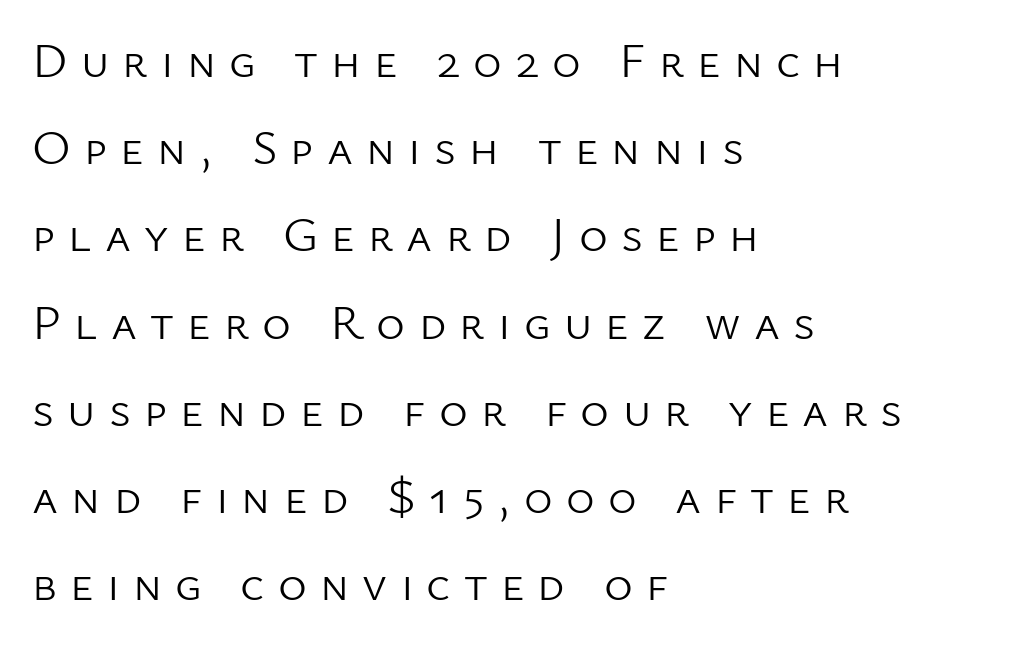
The image shows 49 px light sans-serif type, upright; set left-aligned, line spacing 1.78x, unusually wide letter spacing (+0.27 em), not underlined; low stroke contrast and a medium x-height.
